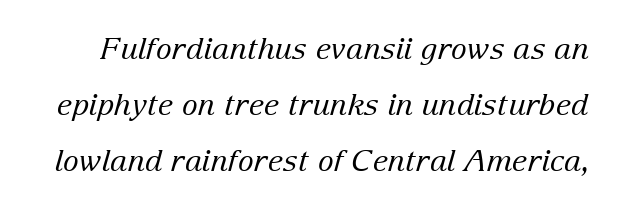
The image shows 30 px regular-weight serif type, italic (leaning right); set line spacing 1.86x, normal letter spacing, not underlined; low stroke contrast and a medium x-height.
